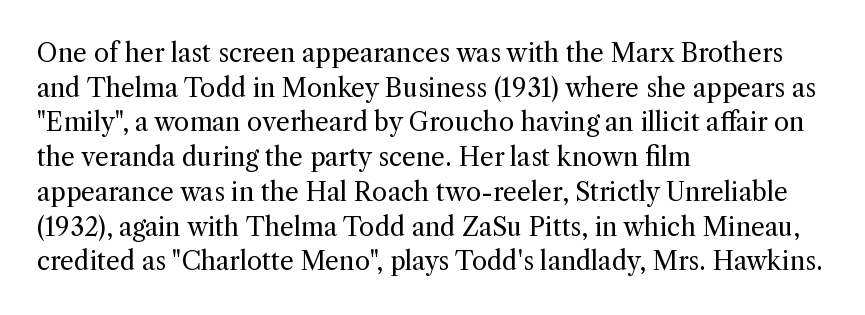
Q: Is the text bold? A: No.
Q: Is the text italic (slanted)? A: No, it is upright.
Q: Is the text underlined? A: No.
Q: How is the paragraph aligned? A: Left-aligned.
Q: Is the spacing between letters normal or unusually wide? A: Normal.
Q: Is the spacing between lines tight, normal or loose? A: Normal.
